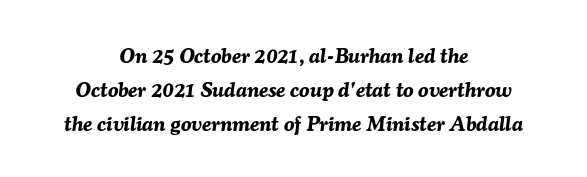
Spacing between characters is what you'd get straight out of the box. Students, this is bold: see how much ink each stroke carries. These lines are centered, leaving both edges ragged. This is oblique type, the kind used for emphasis or titles. The glyphs are unaccompanied by any horizontal stroke below them. Evenly set lines give the paragraph a standard silhouette.
